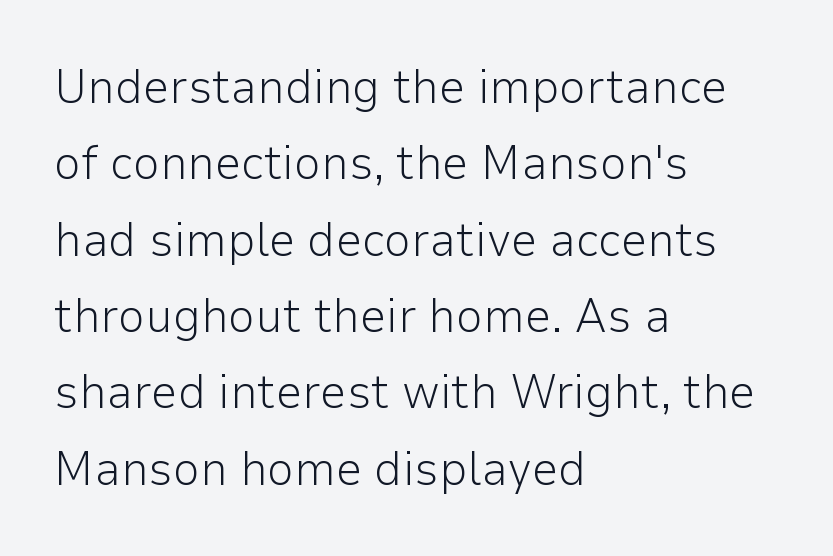
Q: Is the text bold? A: No.
Q: Is the text italic (slanted)? A: No, it is upright.
Q: Is the typeface a serif or a sans-serif typeface? A: Sans-serif.
Q: Is the text underlined? A: No.
Q: How is the paragraph aligned? A: Left-aligned.
Q: Is the spacing between letters normal or unusually wide? A: Normal.
Q: Is the spacing between lines tight, normal or loose? A: Normal.
Q: Width (condensed, normal, or wide)? A: Normal.
Q: Stroke contrast? A: Low.
Q: x-height? A: Medium.
Q: Monospaced? A: No.
